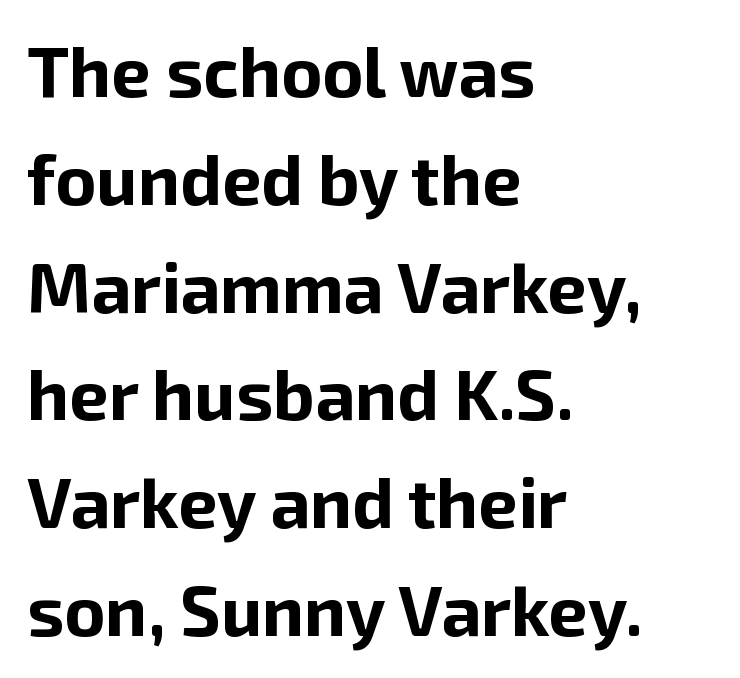
These lines keep a tight, regular rhythm from letter to letter. No feet cap the strokes, marking this as sans-serif type. The rendering uses natural spacing where letterforms have individual widths. Horizontal alignment here is leftward, the default for most running prose.
